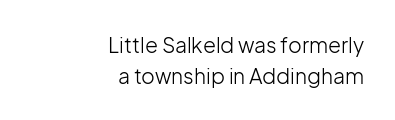
The image shows 21 px text type, upright; set right-aligned, normal line spacing (1.47x), normal letter spacing, not underlined.
